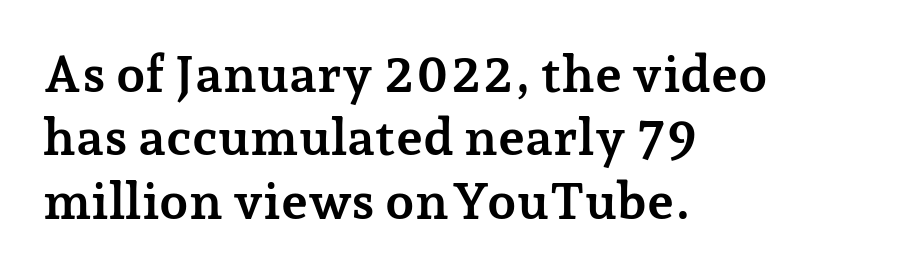
{"serif": "yes", "italic": "no", "bold": "yes", "weight": "semibold", "width": "normal", "stroke_contrast": "low", "x_height": "medium", "monospaced": "no", "underline": "no", "align": "left", "line_spacing_ratio": 1.22, "letter_spacing": "normal", "letter_spacing_em": 0.0, "glyph_px": 52}
